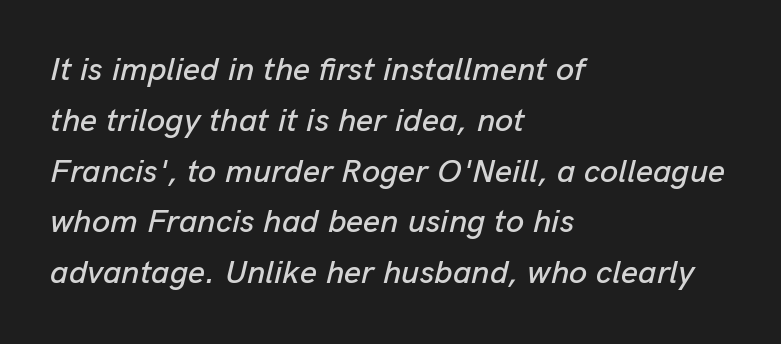
{"italic": "yes", "lean": "right", "slant_degrees": 13, "width": "normal", "stroke_contrast": "low", "x_height": "medium", "monospaced": "no", "underline": "no", "align": "left", "line_spacing": "normal", "line_spacing_ratio": 1.54, "letter_spacing": "normal", "letter_spacing_em": 0.0, "glyph_px": 33}
